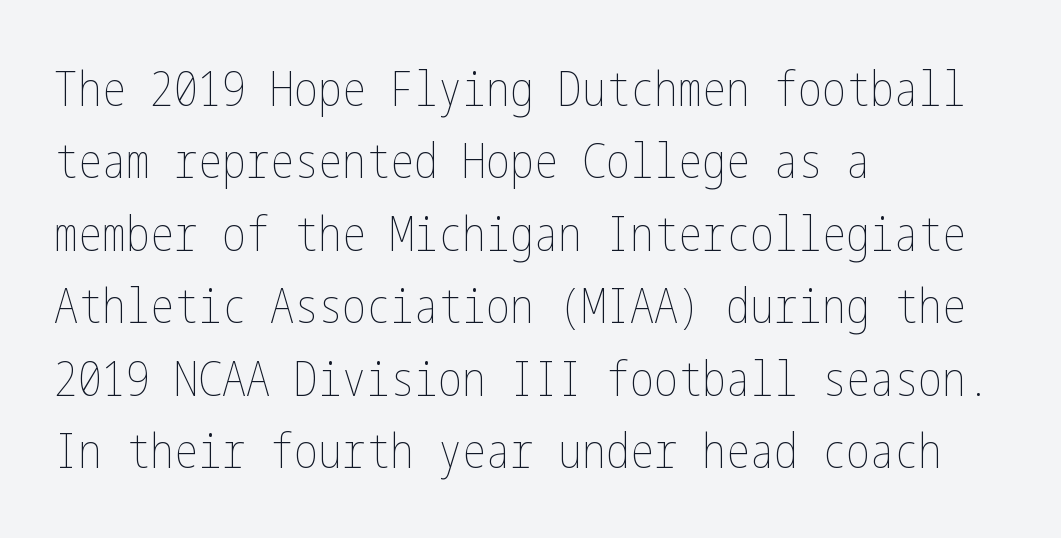
Does the leading feel generous? No, just average. Weight: regular or lighter. Notice how the passage keeps a crisp vertical edge on the left only. Beneath every word, the page is bare. Inter-character spacing is left at the font's built-in metrics.
